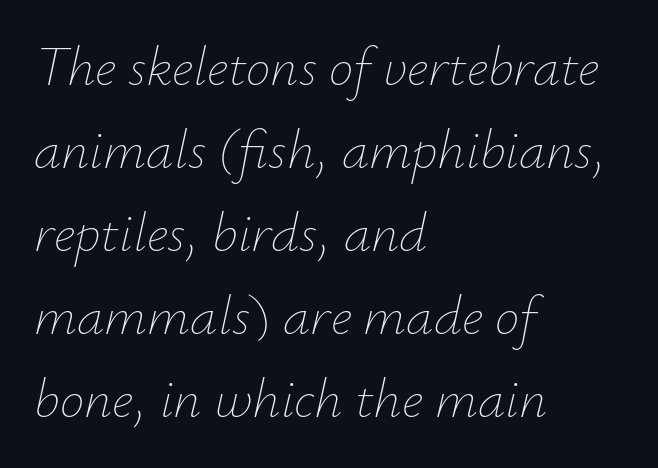
Q: Is the text bold? A: No.
Q: Is the text italic (slanted)? A: Yes, it leans right by about 12 degrees.
Q: Is the text underlined? A: No.
Q: How is the paragraph aligned? A: Left-aligned.
Q: Is the spacing between letters normal or unusually wide? A: Normal.
Q: Is the spacing between lines tight, normal or loose? A: Normal.
Q: Width (condensed, normal, or wide)? A: Normal.
Q: Stroke contrast? A: Low.
Q: x-height? A: Small.
Q: Monospaced? A: No.
